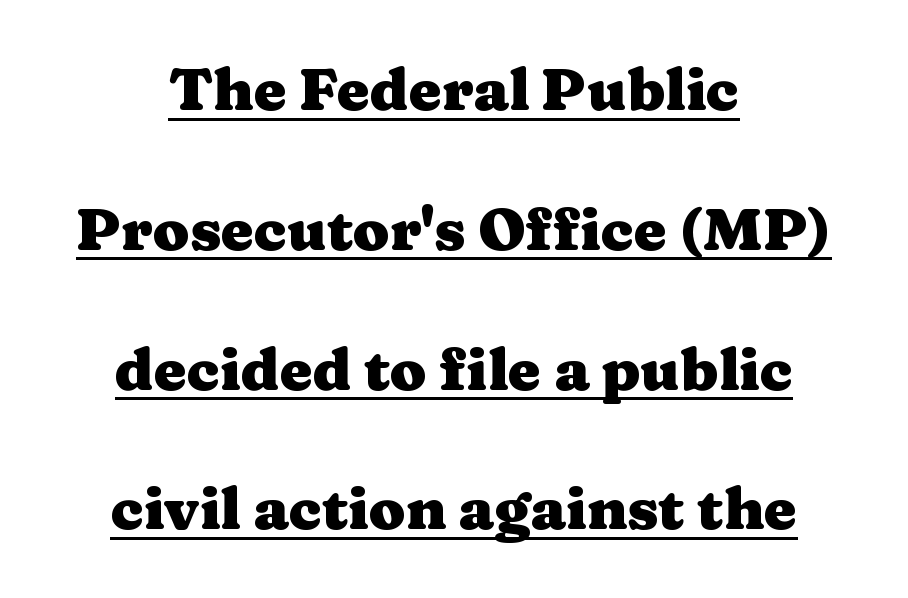
{"serif": "yes", "italic": "no", "bold": "yes", "weight": "heavy", "width": "wide", "stroke_contrast": "medium", "x_height": "medium", "monospaced": "no", "underline": "yes", "align": "center", "line_spacing": "loose", "line_spacing_ratio": 2.37, "letter_spacing": "normal", "letter_spacing_em": 0.0, "glyph_px": 59}
